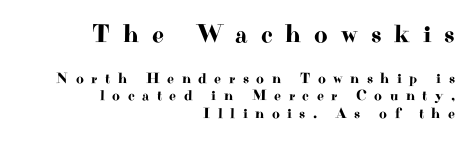
Q: Is the text italic (slanted)? A: No, it is upright.
Q: Is the text underlined? A: No.
Q: How is the paragraph aligned? A: Right-aligned.
Q: Is the spacing between letters normal or unusually wide? A: Unusually wide.
Q: Which block of text is set in a larger size, the first (top) or the second (bottom)? A: The first (top) one.
